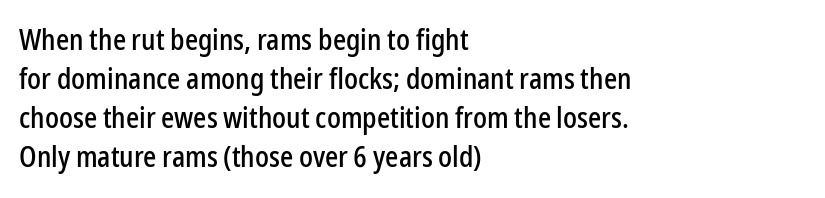
Note: no serifs on the glyphs. Has an underline been added? It has not. A typesetter would call this zero additional tracking. These lines are rendered in a variable-pitch font. The block of text has a typical density, with ordinary space between rows.
